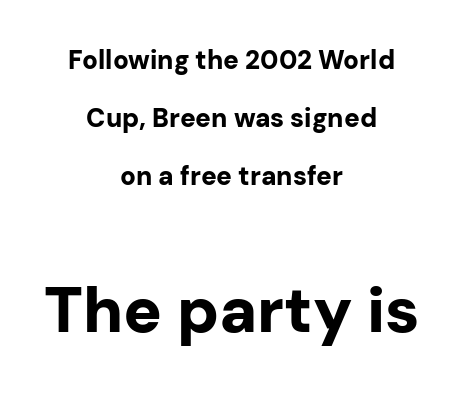
The image shows 64 px bold sans-serif type, upright; set centered, loose line spacing (2.23x), normal letter spacing, not underlined; the second (bottom) block is 2.46x larger; low stroke contrast and a medium x-height.
